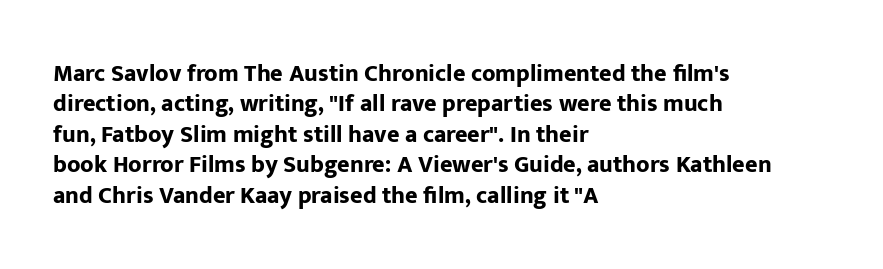
Q: Is the text bold? A: Yes.
Q: Is the text italic (slanted)? A: No, it is upright.
Q: Is the text underlined? A: No.
Q: How is the paragraph aligned? A: Left-aligned.
Q: Is the spacing between letters normal or unusually wide? A: Normal.
Q: Is the spacing between lines tight, normal or loose? A: Normal.
